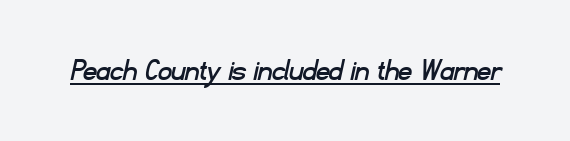
{"serif": "no", "width": "normal", "stroke_contrast": "low", "x_height": "small", "monospaced": "no", "underline": "yes", "letter_spacing": "normal", "letter_spacing_em": 0.0, "glyph_px": 33}
